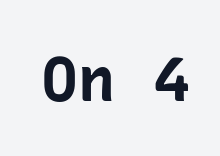
The image shows 62 px bold sans-serif type, upright; set normal letter spacing, not underlined; low stroke contrast and a medium x-height.
